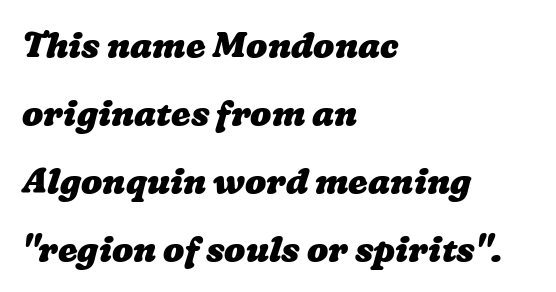
Q: Is the text bold? A: Yes.
Q: Is the text underlined? A: No.
Q: How is the paragraph aligned? A: Left-aligned.
Q: Is the spacing between letters normal or unusually wide? A: Normal.
Q: Is the spacing between lines tight, normal or loose? A: Loose.
Q: Width (condensed, normal, or wide)? A: Wide.
Q: Stroke contrast? A: Low.
Q: x-height? A: Medium.
Q: Monospaced? A: No.
